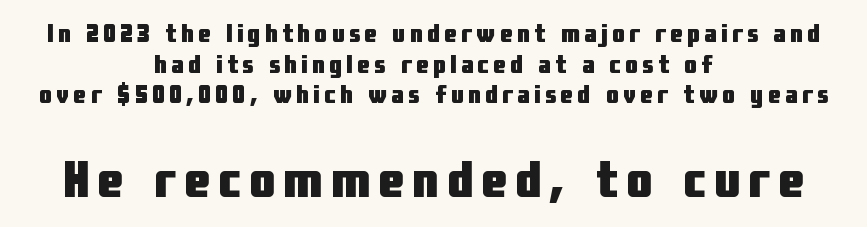
Q: Is the text bold? A: Yes.
Q: Is the text italic (slanted)? A: No, it is upright.
Q: Is the typeface a serif or a sans-serif typeface? A: Sans-serif.
Q: Is the text underlined? A: No.
Q: How is the paragraph aligned? A: Centered.
Q: Which block of text is set in a larger size, the first (top) or the second (bottom)? A: The second (bottom) one.
Q: Width (condensed, normal, or wide)? A: Condensed.
Q: Stroke contrast? A: Low.
Q: x-height? A: Medium.
Q: Monospaced? A: No.
